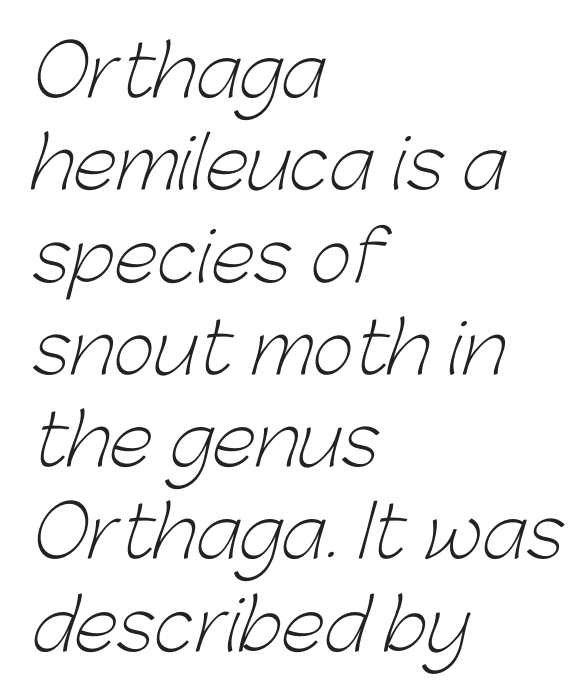
The passage shown is typeset with a sans-serif family. Decoration check: the copy has no underline. In CSS terms this would be text-align: left. This rendering leaves character spacing at its baseline value. No letter is thick-stroked: the sample isn't bold. Whoever set this chose a conventional vertical rhythm.
